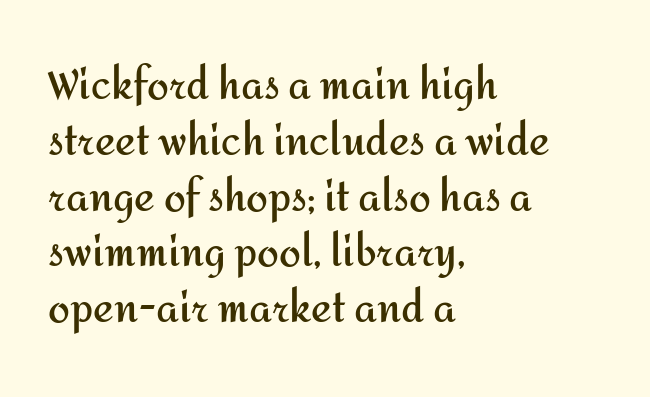
{"serif": "no", "italic": "no", "bold": "yes", "weight": "semibold", "width": "normal", "stroke_contrast": "medium", "x_height": "medium", "monospaced": "no", "underline": "no", "align": "left", "line_spacing": "normal", "line_spacing_ratio": 1.43, "letter_spacing": "normal", "letter_spacing_em": 0.0, "glyph_px": 39}
